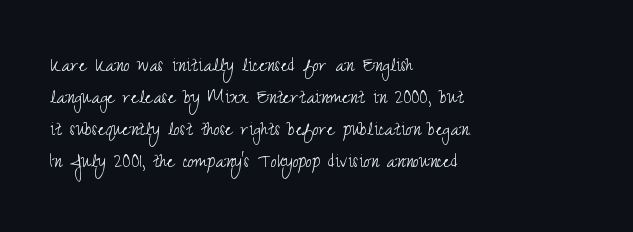
{"italic": "no", "bold": "no", "underline": "no", "align": "left", "line_spacing": "normal", "line_spacing_ratio": 1.45, "letter_spacing": "normal", "letter_spacing_em": 0.0, "glyph_px": 22}
